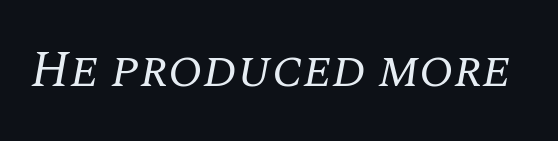
The image shows 51 px regular-weight serif type, italic (leaning right); set normal letter spacing, not underlined; medium stroke contrast and a large x-height.
